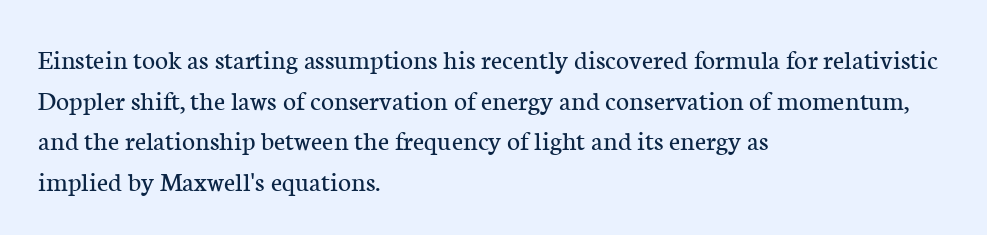
The image shows 28 px regular-weight serif type, upright; set left-aligned, normal line spacing (1.45x), normal letter spacing, not underlined; low stroke contrast and a medium x-height.
